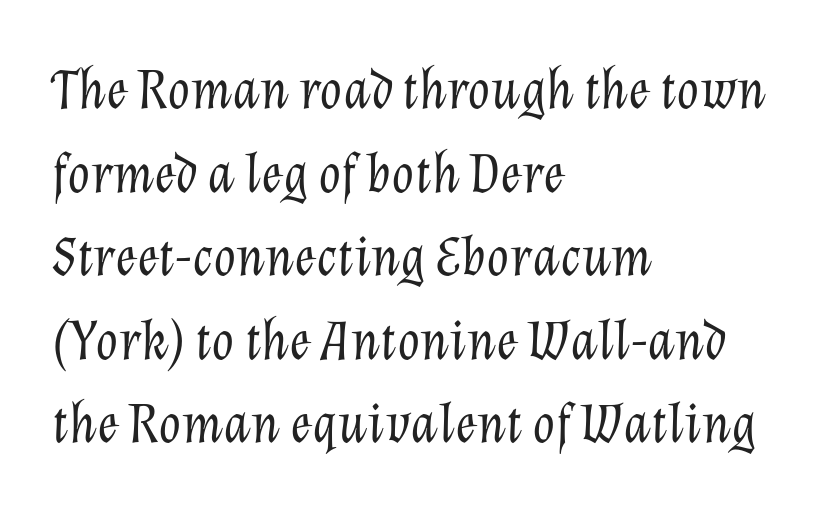
Q: Is the text bold? A: No.
Q: Is the text italic (slanted)? A: Yes, it leans right by about 12 degrees.
Q: Is the text underlined? A: No.
Q: How is the paragraph aligned? A: Left-aligned.
Q: Is the spacing between letters normal or unusually wide? A: Normal.
Q: Is the spacing between lines tight, normal or loose? A: Normal.
Q: Width (condensed, normal, or wide)? A: Normal.
Q: Stroke contrast? A: Low.
Q: x-height? A: Medium.
Q: Monospaced? A: No.
